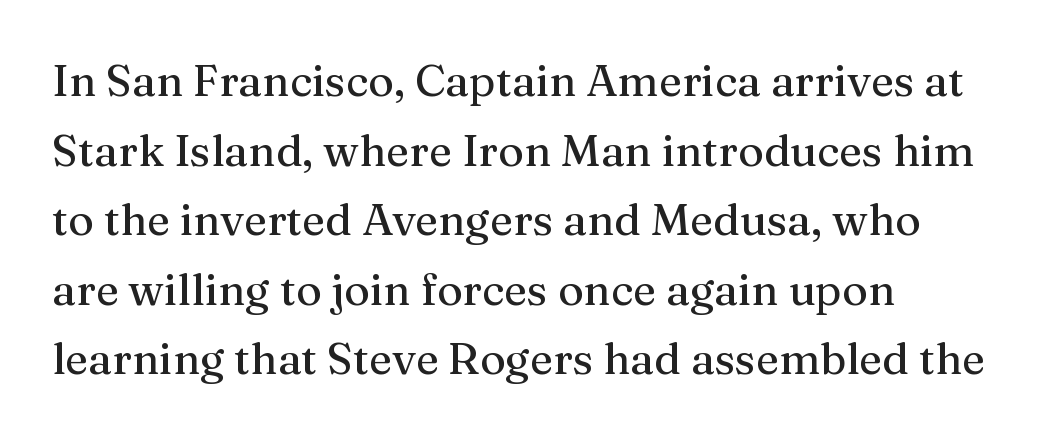
The letters sit at their default tracking, neither squeezed nor spread. Looks like regular typesetting: each glyph gets only the width it needs. I'd call this a serif setting — the letters wear small feet. No word sits above an underline. Rendered with straight, roman letterforms.
